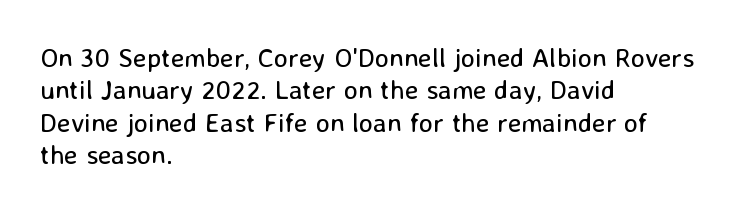
{"italic": "no", "bold": "no", "underline": "no", "align": "left", "line_spacing_ratio": 1.2, "letter_spacing": "normal", "letter_spacing_em": 0.0, "glyph_px": 27}
